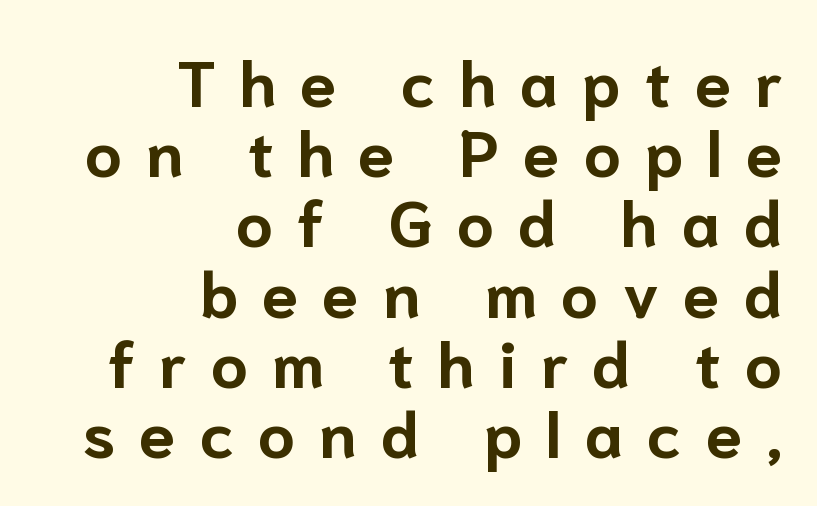
Q: Is the text bold? A: Yes.
Q: Is the text italic (slanted)? A: No, it is upright.
Q: Is the typeface a serif or a sans-serif typeface? A: Sans-serif.
Q: Is the text underlined? A: No.
Q: How is the paragraph aligned? A: Right-aligned.
Q: Is the spacing between letters normal or unusually wide? A: Unusually wide.
Q: Is the spacing between lines tight, normal or loose? A: Tight.
Q: Width (condensed, normal, or wide)? A: Normal.
Q: Stroke contrast? A: Low.
Q: x-height? A: Medium.
Q: Monospaced? A: No.
